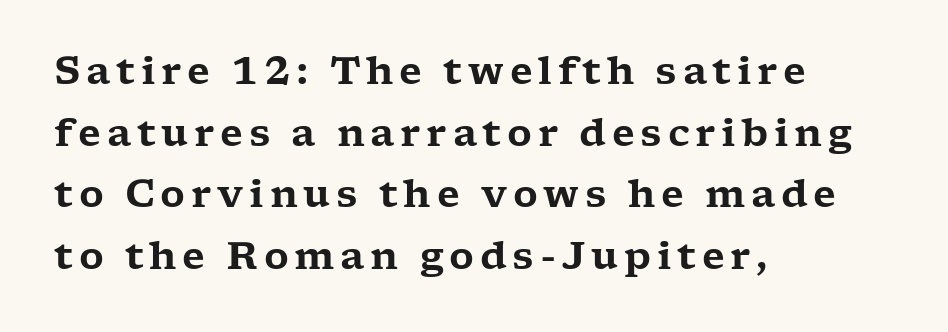
Q: Is the text italic (slanted)? A: No, it is upright.
Q: Is the typeface a serif or a sans-serif typeface? A: Serif.
Q: Is the text underlined? A: No.
Q: How is the paragraph aligned? A: Left-aligned.
Q: Is the spacing between lines tight, normal or loose? A: Normal.
Q: Width (condensed, normal, or wide)? A: Wide.
Q: Stroke contrast? A: Low.
Q: x-height? A: Medium.
Q: Monospaced? A: No.
